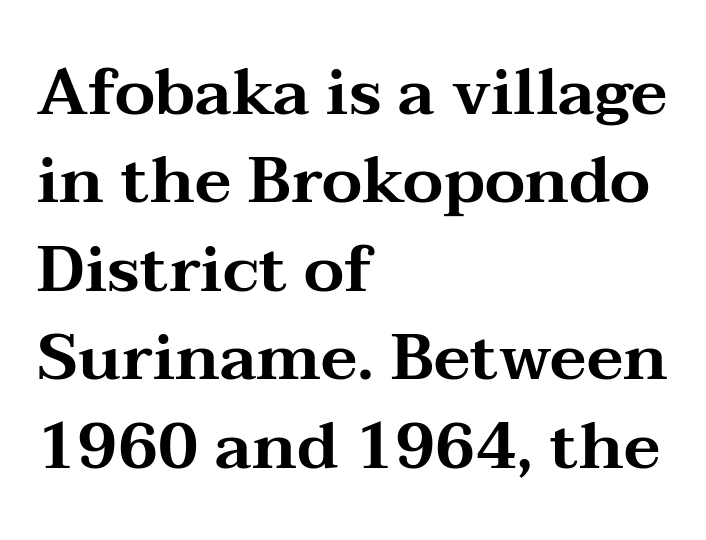
The image shows 65 px wide serif type, upright; set left-aligned, normal line spacing (1.36x), normal letter spacing, not underlined; medium stroke contrast and a medium x-height.
